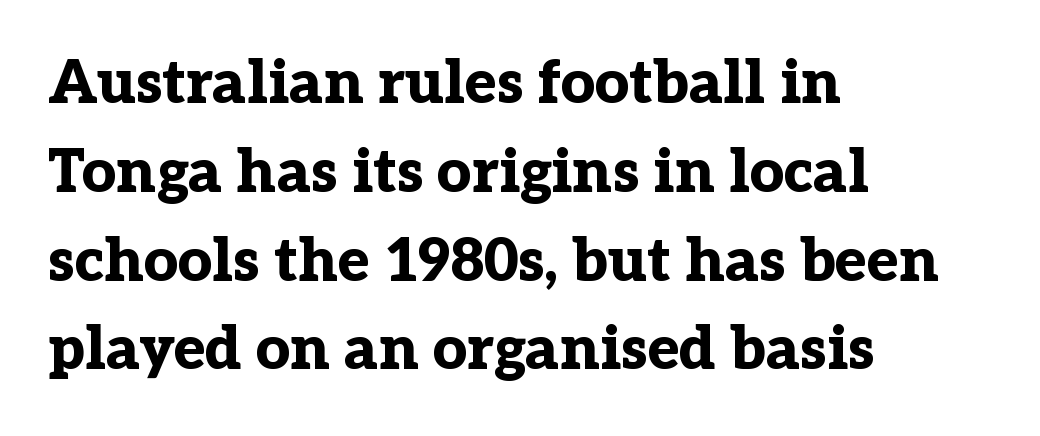
Q: Is the text bold? A: Yes.
Q: Is the text italic (slanted)? A: No, it is upright.
Q: Is the typeface a serif or a sans-serif typeface? A: Serif.
Q: Is the text underlined? A: No.
Q: How is the paragraph aligned? A: Left-aligned.
Q: Is the spacing between letters normal or unusually wide? A: Normal.
Q: Is the spacing between lines tight, normal or loose? A: Normal.
Q: Width (condensed, normal, or wide)? A: Normal.
Q: Stroke contrast? A: Low.
Q: x-height? A: Medium.
Q: Monospaced? A: No.
